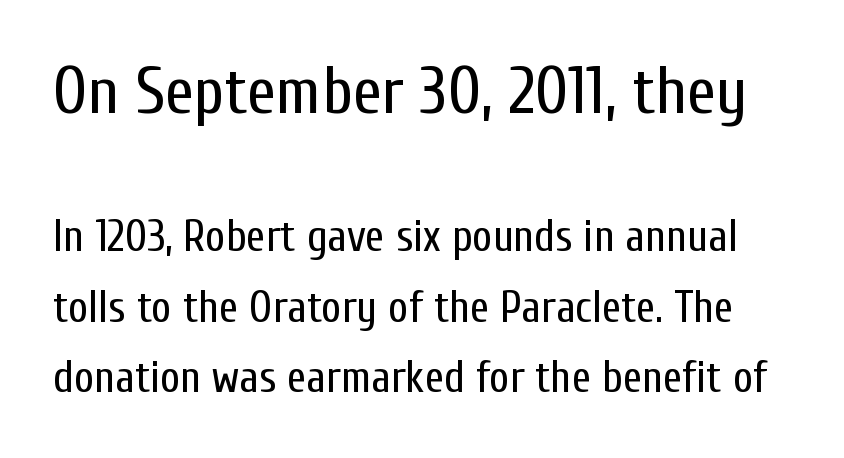
The image shows 66 px regular-weight, condensed sans-serif type, upright; set normal line spacing (1.6x), normal letter spacing, not underlined; the first (top) block is 1.5x larger; low stroke contrast and a medium x-height.
